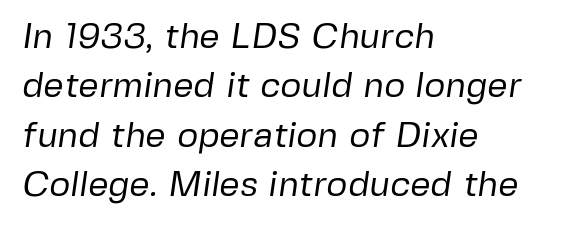
Q: Is the text bold? A: No.
Q: Is the typeface a serif or a sans-serif typeface? A: Sans-serif.
Q: Is the text underlined? A: No.
Q: How is the paragraph aligned? A: Left-aligned.
Q: Is the spacing between letters normal or unusually wide? A: Normal.
Q: Is the spacing between lines tight, normal or loose? A: Normal.
Q: Width (condensed, normal, or wide)? A: Normal.
Q: Stroke contrast? A: Low.
Q: x-height? A: Medium.
Q: Monospaced? A: No.
